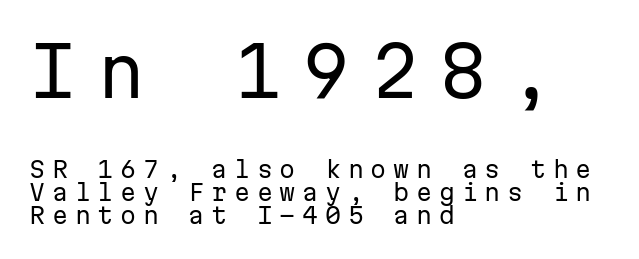
The image shows 69 px regular-weight sans-serif type, upright, monospaced; set left-aligned, tight line spacing (1.02x), unusually wide letter spacing (+0.29 em), not underlined; the first (top) block is 3.0x larger; low stroke contrast and a medium x-height.
